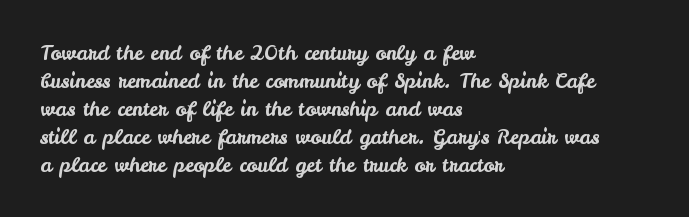
{"underline": "no", "align": "left", "line_spacing": "normal", "line_spacing_ratio": 1.4, "letter_spacing": "normal", "letter_spacing_em": 0.0, "glyph_px": 20}
